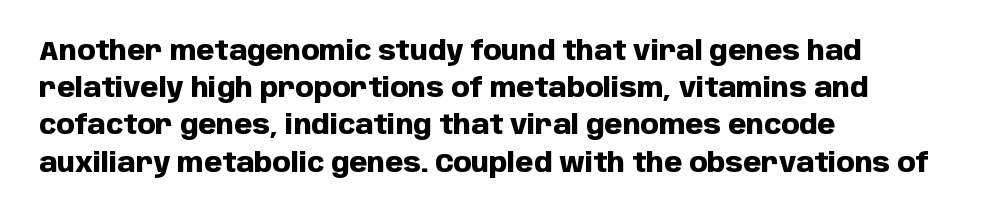
Notice how descenders clear the ascenders below comfortably — that's standard leading. Compared with an ordinary text face, these strokes are far heavier — a full bold. Compared with typical body copy, the letter spacing here is the same. Italic: no, the glyphs are upright roman. The rag falls on the right side of this text block. Descenders hang freely into open space.
